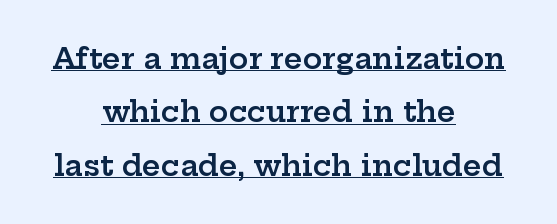
The image shows 29 px semibold, wide serif type, upright; set centered, line spacing 1.84x, normal letter spacing, underlined; low stroke contrast and a medium x-height.
